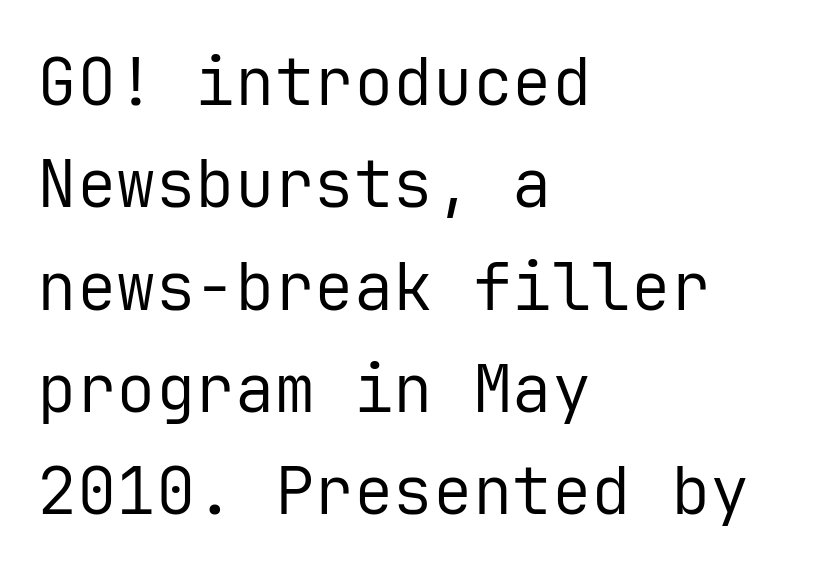
The image shows 66 px regular-weight sans-serif type, upright, monospaced; set left-aligned, normal line spacing (1.55x), normal letter spacing, not underlined; low stroke contrast and a medium x-height.
